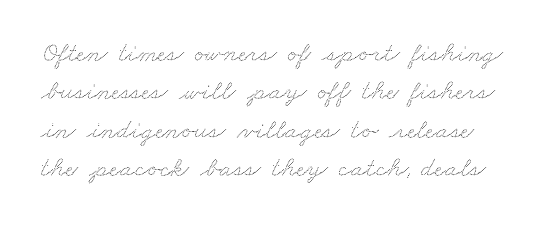
{"width": "wide", "stroke_contrast": "low", "x_height": "small", "monospaced": "no", "underline": "no", "line_spacing": "normal", "line_spacing_ratio": 1.37, "letter_spacing": "normal", "letter_spacing_em": 0.0, "glyph_px": 28}
